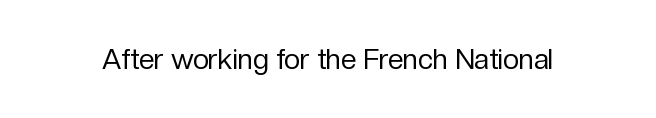
{"serif": "no", "italic": "no", "bold": "no", "weight": "regular", "width": "normal", "stroke_contrast": "low", "x_height": "medium", "monospaced": "no", "underline": "no", "letter_spacing": "normal", "letter_spacing_em": 0.0, "glyph_px": 28}
